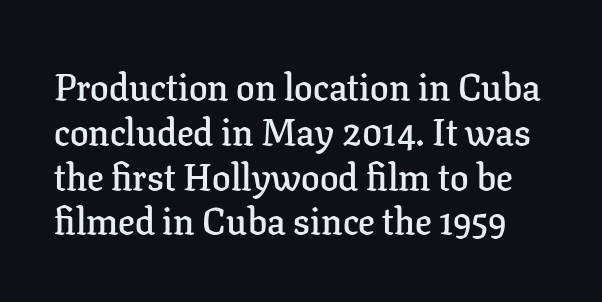
{"serif": "yes", "italic": "no", "bold": "semi", "weight": "semibold", "width": "normal", "stroke_contrast": "low", "x_height": "medium", "monospaced": "no", "underline": "no", "line_spacing_ratio": 1.21, "letter_spacing": "normal", "letter_spacing_em": 0.0, "glyph_px": 37}
